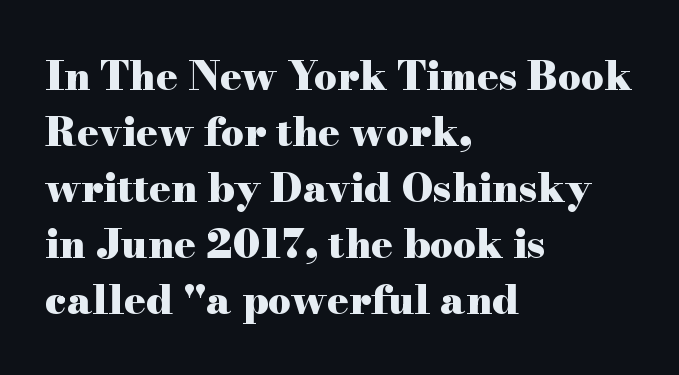
{"serif": "yes", "italic": "no", "bold": "yes", "weight": "heavy", "width": "wide", "stroke_contrast": "high", "x_height": "small", "monospaced": "no", "underline": "no", "align": "left", "line_spacing": "normal", "line_spacing_ratio": 1.4, "letter_spacing": "normal", "letter_spacing_em": 0.0, "glyph_px": 40}
